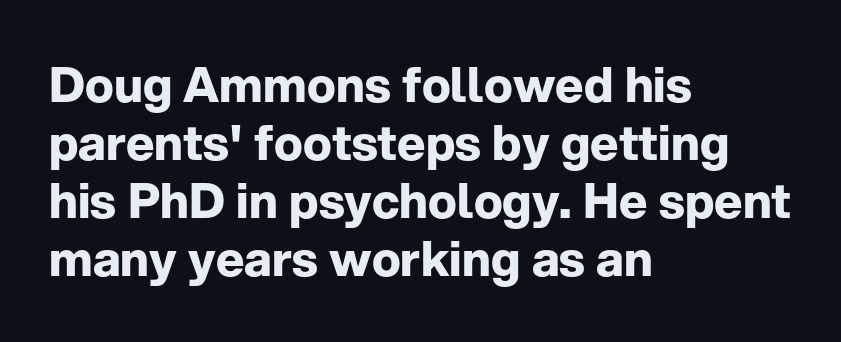
Check where the strokes stop: nothing finishes them off — pure sans. This is the regular roman posture of the typeface. How are the letters spaced? Ordinarily, with no added tracking. A typesetter would call this proportional, since set widths differ per character.
